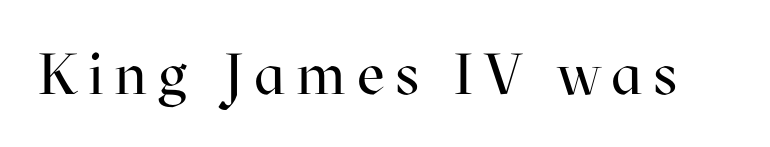
{"serif": "yes", "italic": "no", "bold": "no", "weight": "regular", "width": "normal", "stroke_contrast": "high", "x_height": "medium", "monospaced": "no", "underline": "no", "glyph_px": 58}
